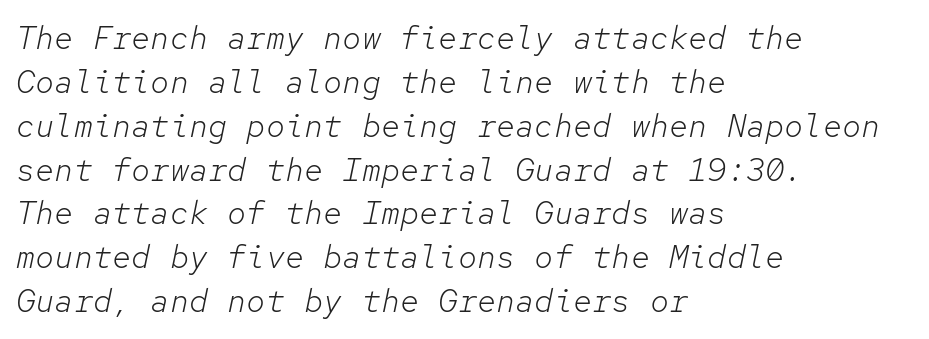
The image shows 32 px light type, italic (leaning right), monospaced; set left-aligned, normal line spacing (1.37x), normal letter spacing, not underlined; low stroke contrast and a medium x-height.
